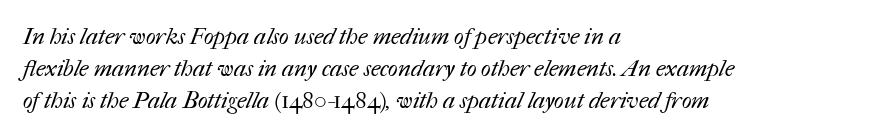
Q: Is the text bold? A: No.
Q: Is the text underlined? A: No.
Q: How is the paragraph aligned? A: Left-aligned.
Q: Is the spacing between letters normal or unusually wide? A: Normal.
Q: Is the spacing between lines tight, normal or loose? A: Normal.
